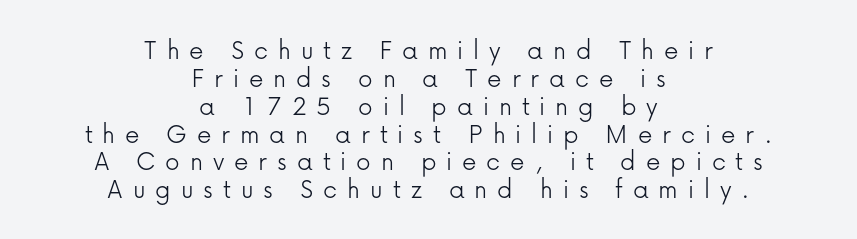
Weight: not bold — regular or lighter. A typesetter would call this proportional, since set widths differ per character. Where is the straight margin? There isn't one; the lines are centered. You could barely slide anything between these rows. Notice how the stems are strictly vertical — no italics here. Underline: absent.
